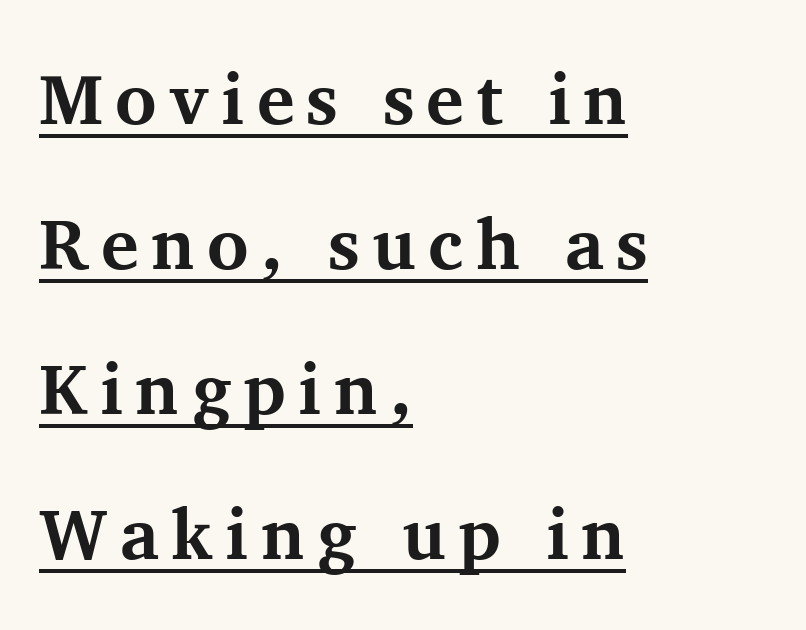
{"serif": "yes", "italic": "no", "bold": "yes", "weight": "bold", "width": "normal", "stroke_contrast": "medium", "x_height": "medium", "monospaced": "no", "underline": "yes", "align": "left", "line_spacing": "loose", "line_spacing_ratio": 2.04, "glyph_px": 71}
